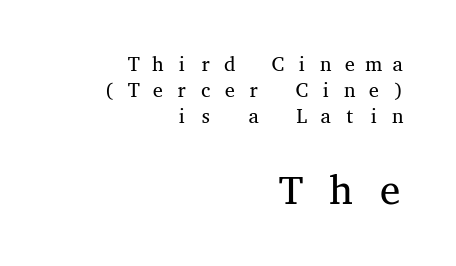
Unmarked baselines from the first word to the last. The typography opts for an upright posture over an oblique one. Do the characters align in a grid? Yes, the font is monospaced. This layout puts the modest block above and the oversized block below. Honestly, the row spacing looks completely unremarkable. The letters are spread apart with noticeably loose tracking.
